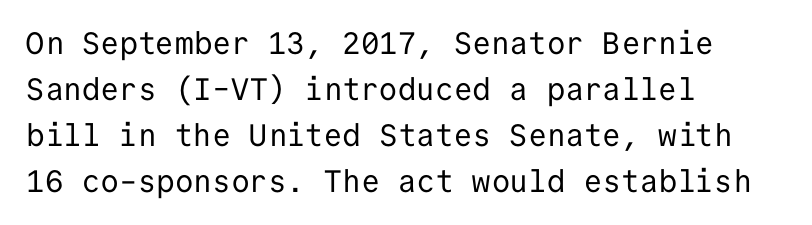
{"serif": "no", "italic": "no", "bold": "no", "weight": "regular", "width": "normal", "stroke_contrast": "low", "x_height": "medium", "monospaced": "yes", "underline": "no", "align": "left", "line_spacing": "normal", "line_spacing_ratio": 1.48, "letter_spacing": "normal", "letter_spacing_em": 0.0, "glyph_px": 31}
